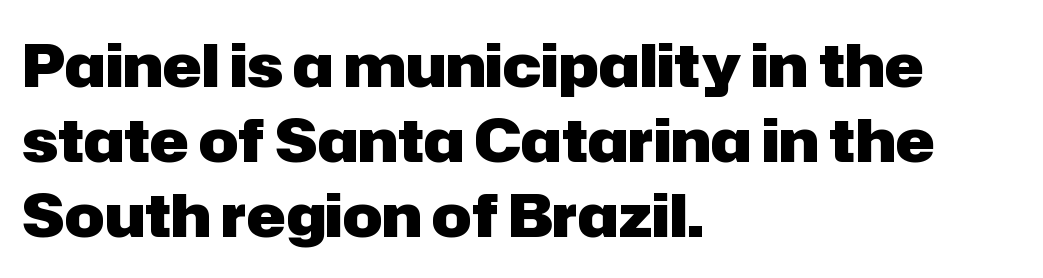
As a designer I'd log this as weight 700, bold. The face used here is rendered with its standard letterfit. These lines were composed using upright roman letters. Type without underlining. The typesetter chose a ragged-right arrangement here.
